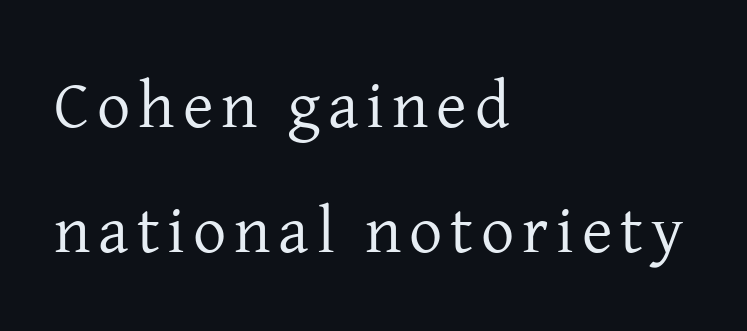
To sum up the face: it has serifs. This sample is left-justified, so line endings fall wherever the words run out. Looks like regular typesetting: each glyph gets only the width it needs. Vertical strokes here are truly vertical. The glyphs are unaccompanied by any horizontal stroke below them. Think standard paragraph weight, or any step lighter than that.
